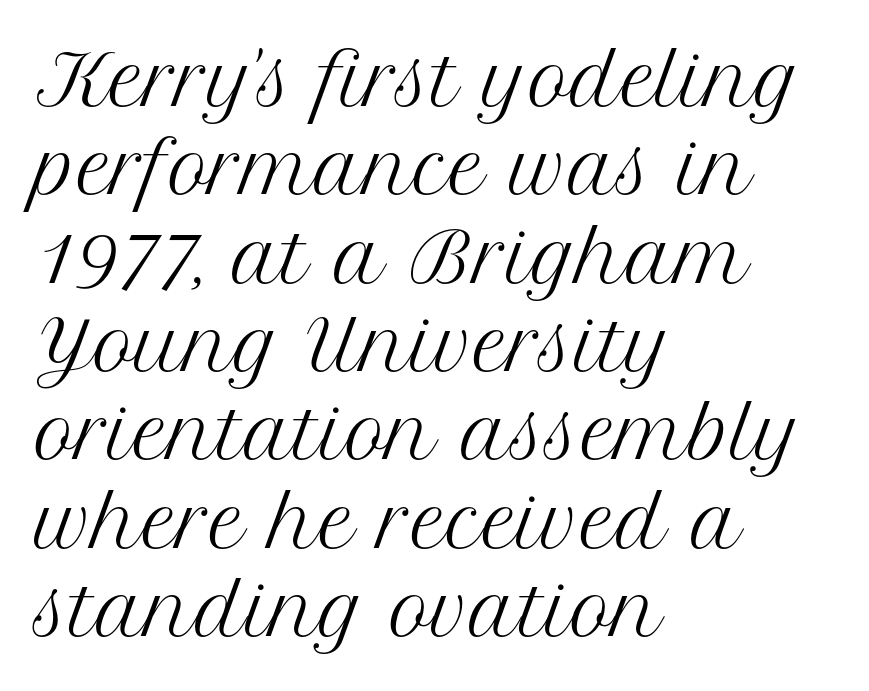
Q: Is the text bold? A: No.
Q: Is the text italic (slanted)? A: Yes.
Q: Is the typeface a serif or a sans-serif typeface? A: Serif.
Q: Is the text underlined? A: No.
Q: How is the paragraph aligned? A: Left-aligned.
Q: Is the spacing between letters normal or unusually wide? A: Normal.
Q: Is the spacing between lines tight, normal or loose? A: Normal.
Q: Width (condensed, normal, or wide)? A: Normal.
Q: Stroke contrast? A: Medium.
Q: x-height? A: Medium.
Q: Monospaced? A: No.
